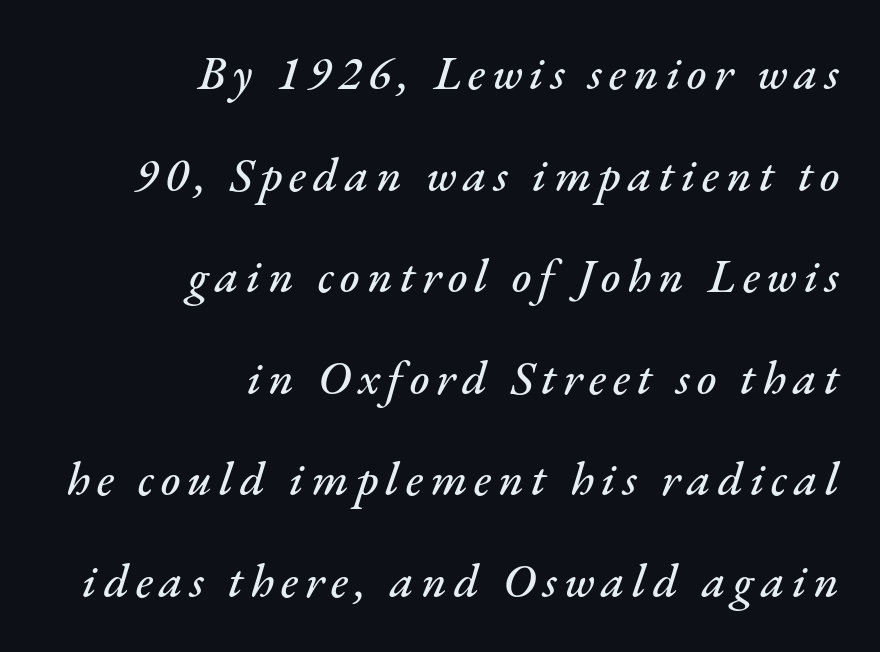
Q: Is the text italic (slanted)? A: Yes, it leans right by about 17 degrees.
Q: Is the text underlined? A: No.
Q: How is the paragraph aligned? A: Right-aligned.
Q: Is the spacing between lines tight, normal or loose? A: Loose.
Q: Width (condensed, normal, or wide)? A: Normal.
Q: Stroke contrast? A: Medium.
Q: x-height? A: Small.
Q: Monospaced? A: No.
